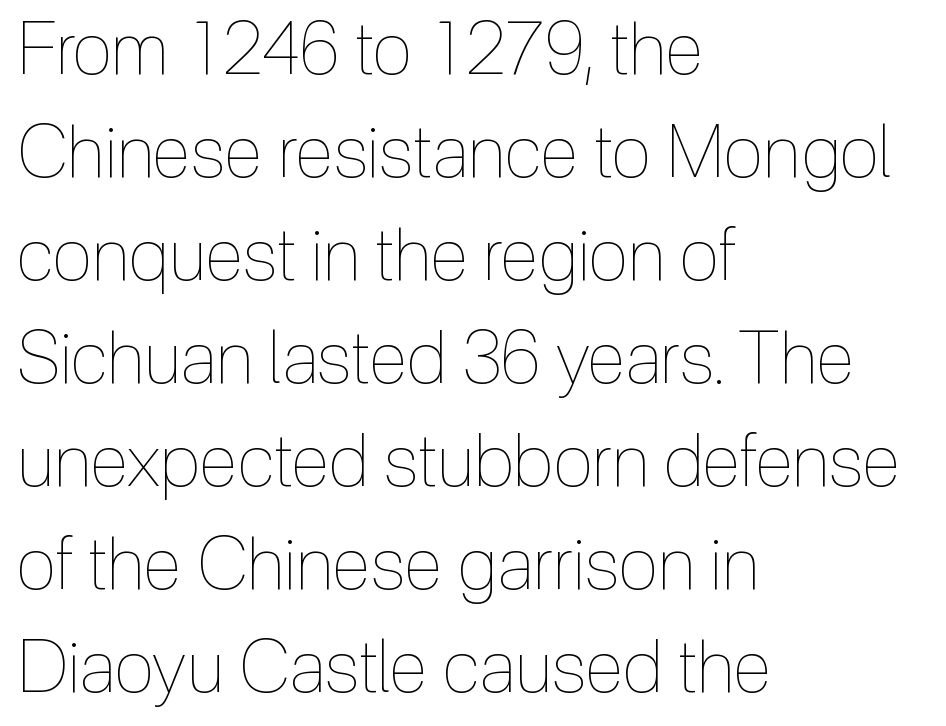
The image shows 73 px thin, condensed type, upright; set left-aligned, normal line spacing (1.41x), normal letter spacing, not underlined; a medium x-height.
